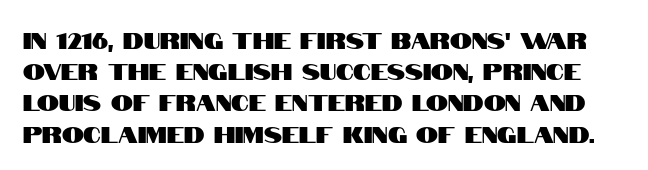
The lettering stays uniformly vertical, giving the passage a roman look. A typesetter would call this leading conventional body-copy spacing. Between one letter and the next there's only the usual sliver of space. Each row of text sits above clean, open space.
